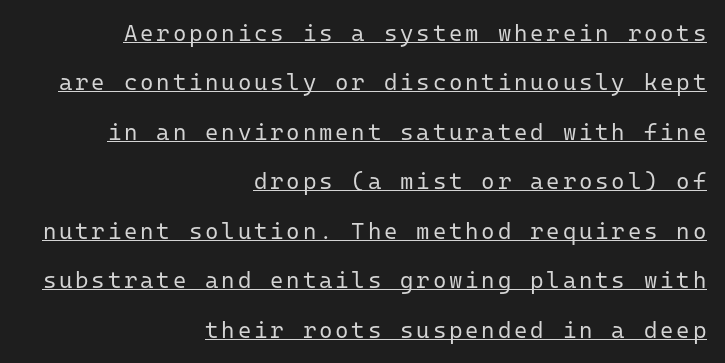
The image shows 23 px text type, upright; set right-aligned, loose line spacing (2.15x), underlined.
